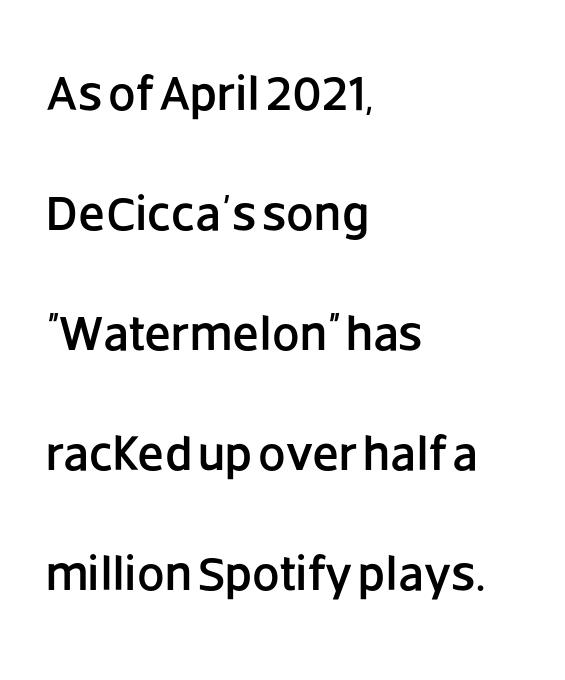
Q: Is the text italic (slanted)? A: No, it is upright.
Q: Is the typeface a serif or a sans-serif typeface? A: Sans-serif.
Q: Is the text underlined? A: No.
Q: How is the paragraph aligned? A: Left-aligned.
Q: Is the spacing between letters normal or unusually wide? A: Normal.
Q: Is the spacing between lines tight, normal or loose? A: Loose.
Q: Width (condensed, normal, or wide)? A: Normal.
Q: Stroke contrast? A: Low.
Q: x-height? A: Large.
Q: Monospaced? A: No.
